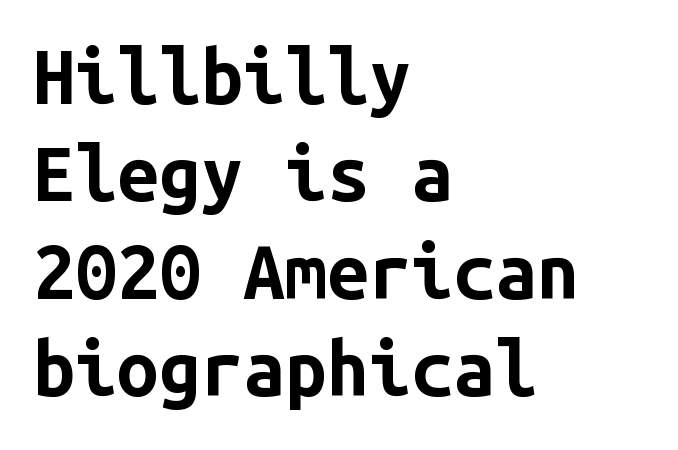
The image shows 75 px bold sans-serif type, upright, monospaced; set left-aligned, normal line spacing (1.3x), normal letter spacing, not underlined; low stroke contrast and a medium x-height.
